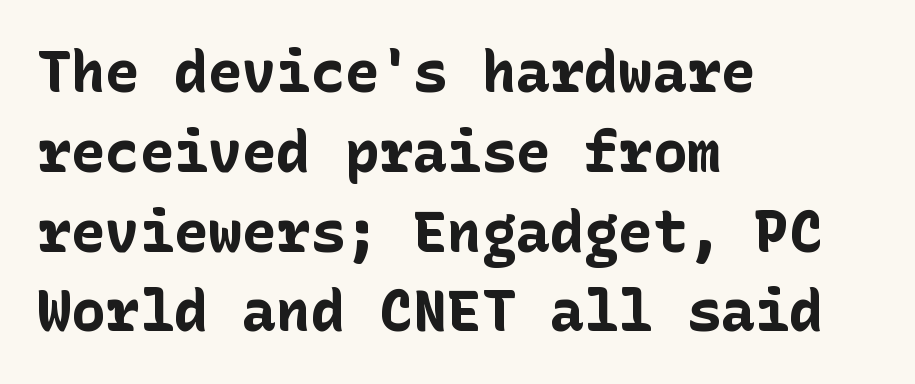
Quick note: interline space is typical. This rendering features lettering with no underline. The face used here is a sans, in the tradition of grotesques and geometrics. Quick note: not italic, upright.
